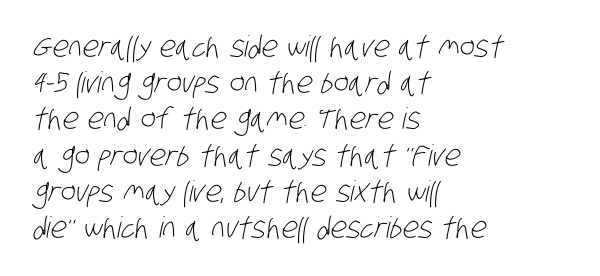
The image shows 29 px light, condensed sans-serif type; set left-aligned, normal line spacing (1.25x), normal letter spacing, not underlined; low stroke contrast and a large x-height.
